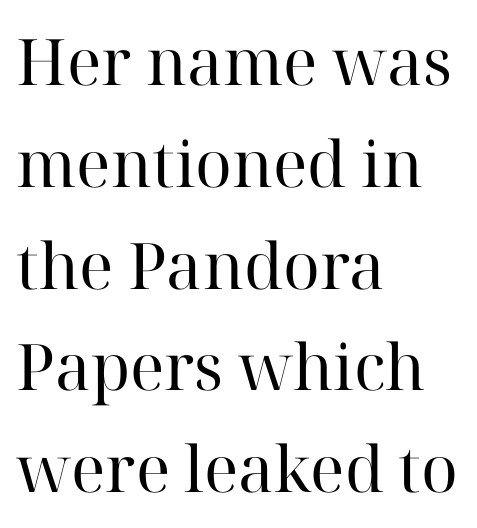
Q: Is the text bold? A: No.
Q: Is the text italic (slanted)? A: No, it is upright.
Q: Is the typeface a serif or a sans-serif typeface? A: Serif.
Q: Is the text underlined? A: No.
Q: How is the paragraph aligned? A: Left-aligned.
Q: Is the spacing between letters normal or unusually wide? A: Normal.
Q: Is the spacing between lines tight, normal or loose? A: Normal.
Q: Width (condensed, normal, or wide)? A: Normal.
Q: Stroke contrast? A: High.
Q: x-height? A: Medium.
Q: Monospaced? A: No.
